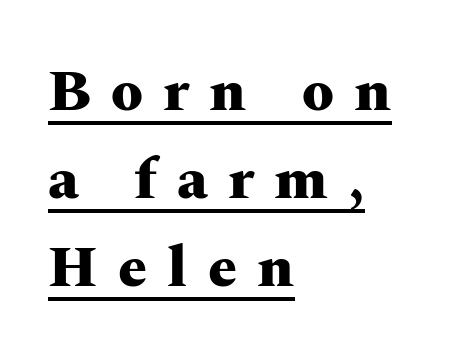
The tracking jumps out immediately: characters are airy and widely separated. Is there much room between lines? A standard amount, neither cramped nor airy. Proportional: the letters do not fall into vertical columns. The paragraph has a hard left edge and a soft right edge.
